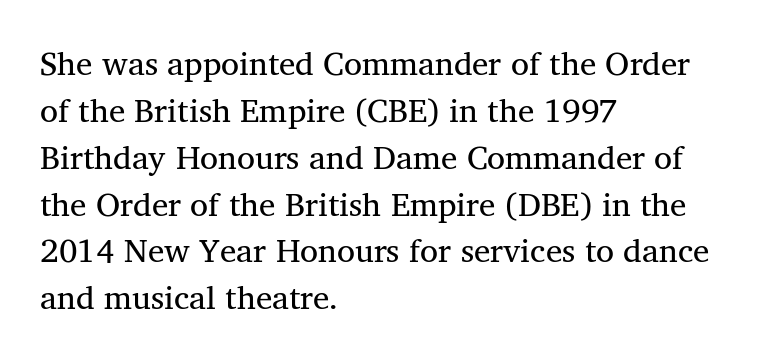
{"serif": "yes", "italic": "no", "bold": "no", "weight": "regular", "width": "normal", "stroke_contrast": "medium", "x_height": "medium", "monospaced": "no", "underline": "no", "align": "left", "line_spacing": "normal", "line_spacing_ratio": 1.42, "letter_spacing": "normal", "letter_spacing_em": 0.0, "glyph_px": 33}
